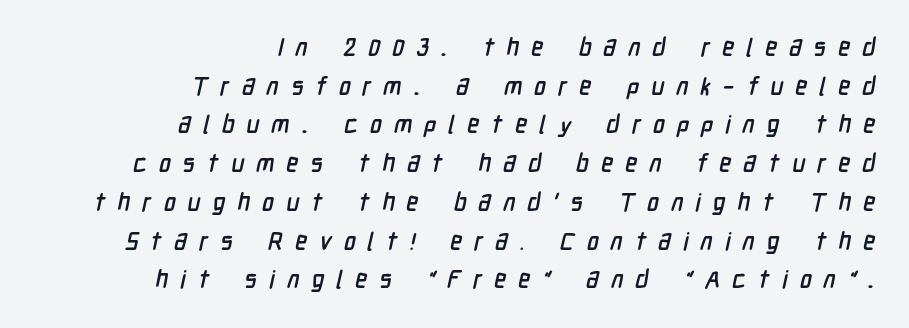
Q: Is the text underlined? A: No.
Q: How is the paragraph aligned? A: Right-aligned.
Q: Is the spacing between letters normal or unusually wide? A: Unusually wide.
Q: Is the spacing between lines tight, normal or loose? A: Normal.
